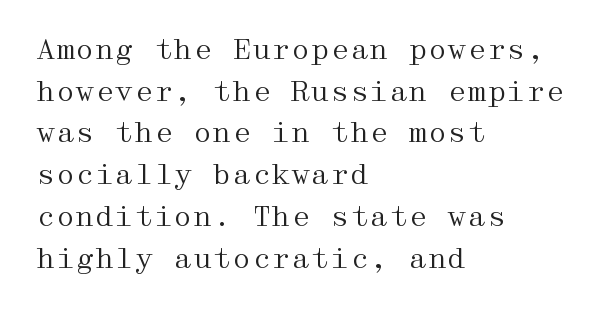
Notice how descenders clear the ascenders below comfortably — that's standard leading. Quick note: not italic, upright. Each line starts at the same left margin while the right side varies. Plain, unruled lines of type.
